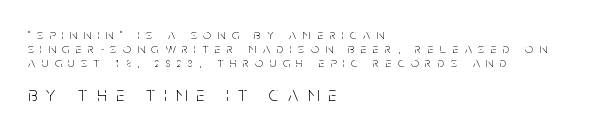
{"italic": "no", "bold": "no", "underline": "no", "align": "left", "line_spacing": "tight", "line_spacing_ratio": 1.0, "letter_spacing": "wide", "letter_spacing_em": 0.47, "larger_block": "second", "size_ratio": 1.43, "glyph_px": 20}
